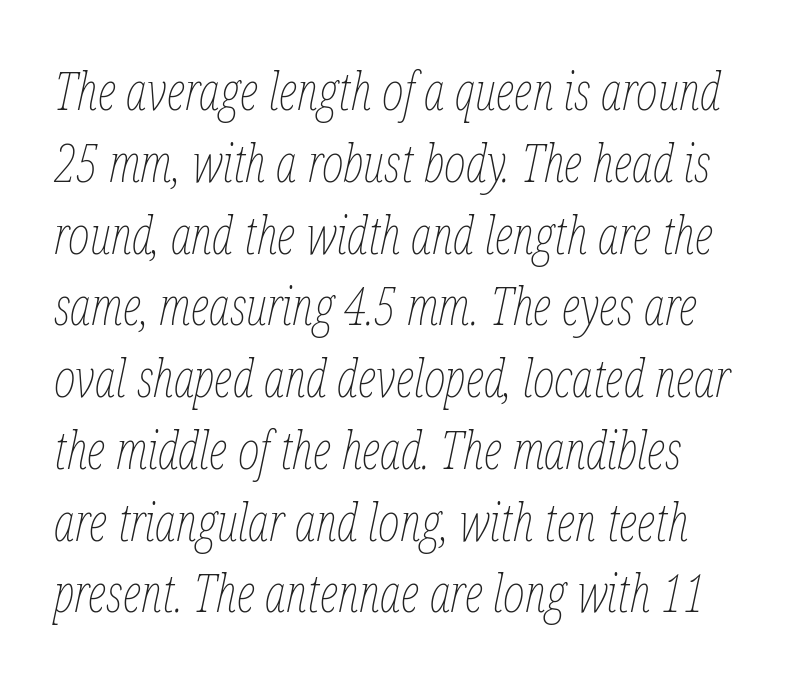
The baseline area is clear. The vertical gap from one line to the next is medium. Weight class: somewhere from thin through regular. Compared with ordinary roman type, these characters are visibly tilted.
